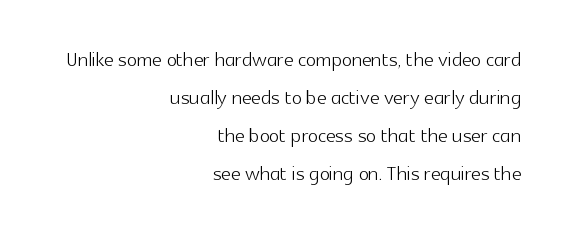
{"italic": "no", "bold": "no", "underline": "no", "align": "right", "line_spacing": "normal", "line_spacing_ratio": 1.41, "letter_spacing": "normal", "letter_spacing_em": 0.0, "glyph_px": 27}
